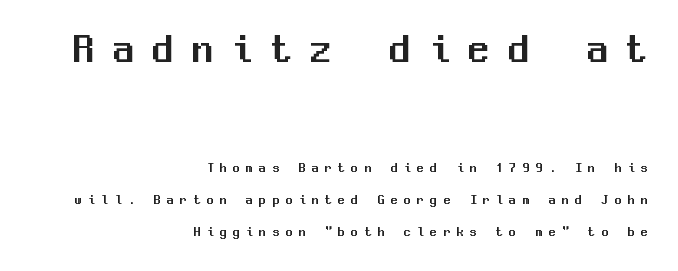
Check under the words: just untouched page. The designer gave the opening block more size than the closing block. Honestly, the rows look like they've been pulled way apart. This rendering employs a face without finishing strokes, i.e., a sans-serif. The axis of the letterforms is exactly vertical. In CSS terms this would be text-align: right.
